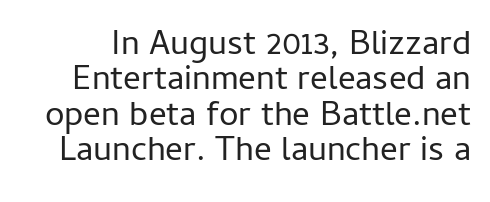
Q: Is the text bold? A: No.
Q: Is the text italic (slanted)? A: No, it is upright.
Q: Is the typeface a serif or a sans-serif typeface? A: Sans-serif.
Q: Is the text underlined? A: No.
Q: Is the spacing between letters normal or unusually wide? A: Normal.
Q: Is the spacing between lines tight, normal or loose? A: Tight.
Q: Width (condensed, normal, or wide)? A: Normal.
Q: Stroke contrast? A: Low.
Q: x-height? A: Medium.
Q: Monospaced? A: No.
